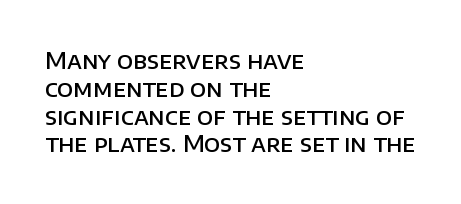
The image shows 23 px text type, upright; set left-aligned, line spacing 1.21x, normal letter spacing, not underlined.
